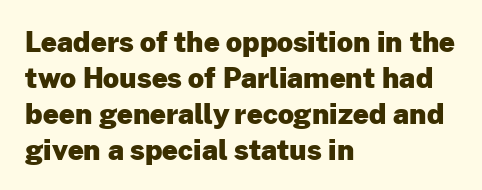
The image shows 28 px heavy sans-serif type, upright; set left-aligned, normal line spacing (1.28x), normal letter spacing, not underlined; low stroke contrast and a medium x-height.
